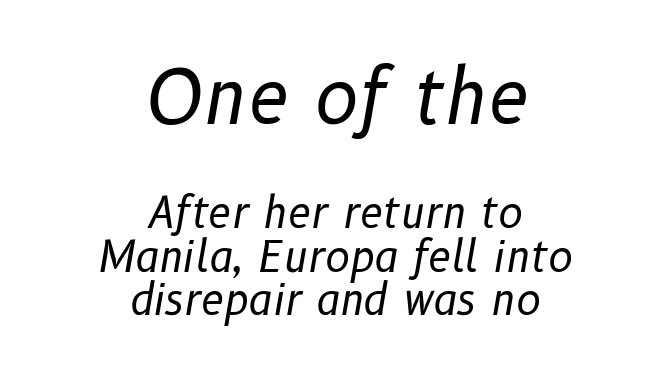
{"italic": "yes", "lean": "right", "slant_degrees": 10, "bold": "no", "weight": "regular", "width": "normal", "stroke_contrast": "low", "x_height": "medium", "monospaced": "no", "underline": "no", "align": "center", "line_spacing": "tight", "line_spacing_ratio": 1.03, "letter_spacing": "normal", "letter_spacing_em": 0.0, "larger_block": "first", "size_ratio": 1.76, "glyph_px": 74}
